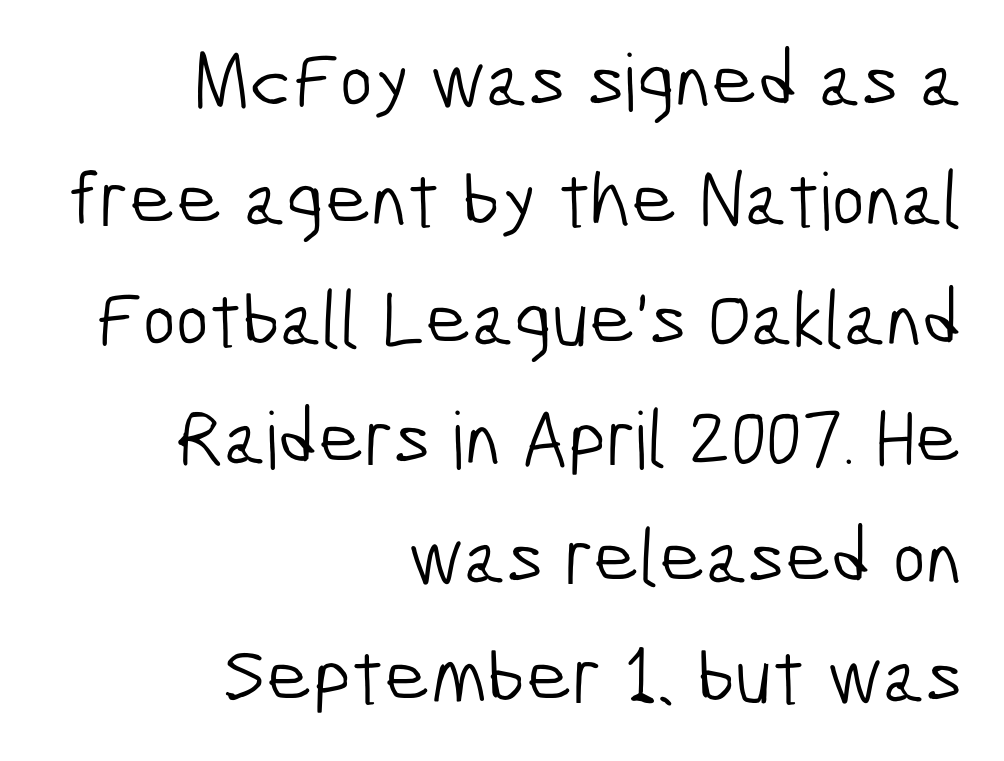
Heaviness? Minimal to ordinary, like unemphasized prose. Here the designer chose a conventional face with non-uniform glyph widths. Horizontal bands of white between lines are of average thickness. What kind of face is this? One without serifs — a sans. Characters follow at the spacing the type designer built in. The ragged edge is on the left, which tells us the setting is flush right.
